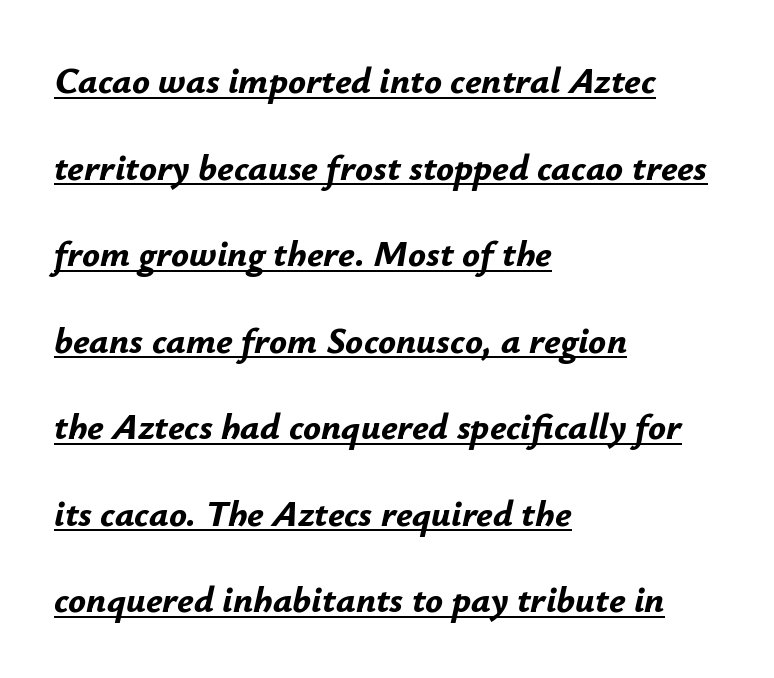
{"italic": "yes", "lean": "right", "slant_degrees": 12, "bold": "yes", "weight": "bold", "width": "normal", "stroke_contrast": "low", "x_height": "small", "monospaced": "no", "underline": "yes", "align": "left", "line_spacing": "loose", "line_spacing_ratio": 2.34, "letter_spacing": "normal", "letter_spacing_em": 0.0, "glyph_px": 37}
